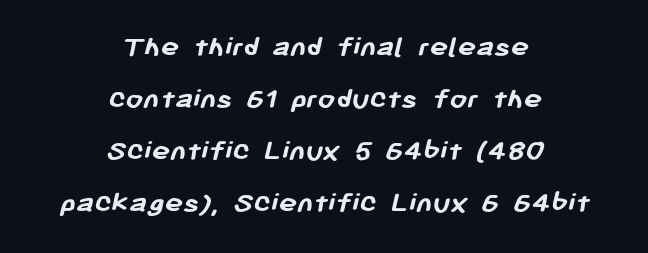
The passage shown stacks its lines at a standard gap. The designer went with a sans here, leaving each stem footless. Spacing between characters is what you'd get straight out of the box. Is the block centered? Yes — each line is placed symmetrically about the middle.
